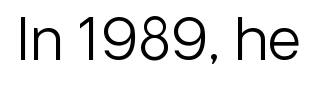
The image shows 58 px light sans-serif type, upright; set normal letter spacing, not underlined; low stroke contrast and a medium x-height.
